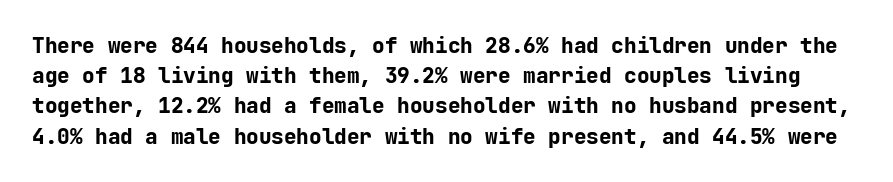
The image shows 21 px bold type, upright; set normal line spacing (1.44x), normal letter spacing, not underlined.
